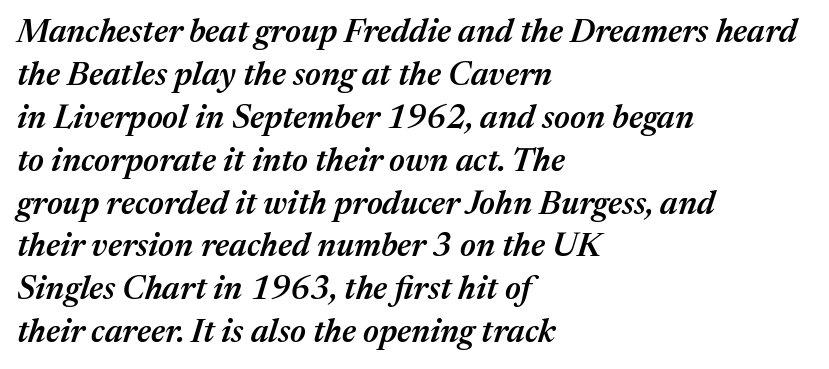
The image shows 33 px semibold type, italic (leaning right); set left-aligned, normal line spacing (1.3x), normal letter spacing, not underlined; medium stroke contrast and a medium x-height.
